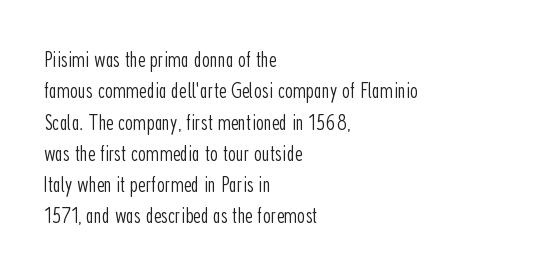
{"italic": "no", "bold": "no", "underline": "no", "align": "left", "line_spacing": "normal", "line_spacing_ratio": 1.36, "letter_spacing": "normal", "letter_spacing_em": 0.0, "glyph_px": 23}
